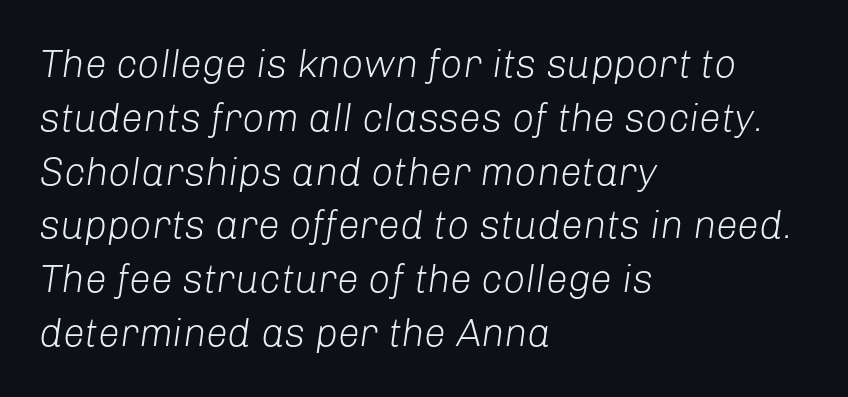
Q: Is the text bold? A: No.
Q: Is the text italic (slanted)? A: Yes, it leans right by about 8 degrees.
Q: Is the text underlined? A: No.
Q: How is the paragraph aligned? A: Left-aligned.
Q: Is the spacing between letters normal or unusually wide? A: Normal.
Q: Is the spacing between lines tight, normal or loose? A: Normal.
Q: Width (condensed, normal, or wide)? A: Normal.
Q: Stroke contrast? A: Low.
Q: x-height? A: Medium.
Q: Monospaced? A: No.
